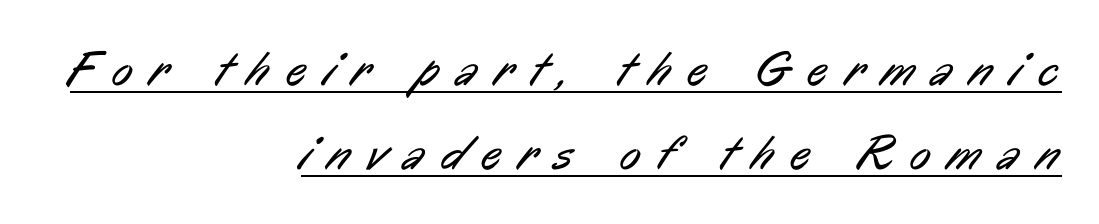
The image shows 49 px regular-weight, condensed sans-serif type; set right-aligned, line spacing 1.71x, unusually wide letter spacing (+0.36 em), underlined; low stroke contrast and a medium x-height.
